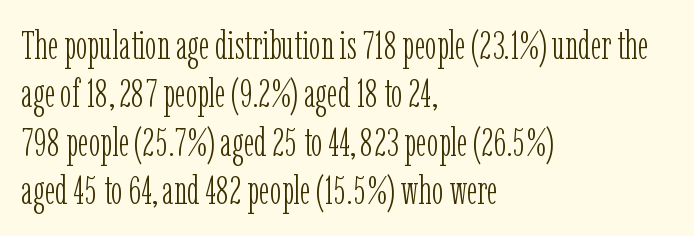
Q: Is the text bold? A: No.
Q: Is the text italic (slanted)? A: No, it is upright.
Q: Is the typeface a serif or a sans-serif typeface? A: Serif.
Q: Is the text underlined? A: No.
Q: How is the paragraph aligned? A: Left-aligned.
Q: Is the spacing between letters normal or unusually wide? A: Normal.
Q: Width (condensed, normal, or wide)? A: Condensed.
Q: Stroke contrast? A: Low.
Q: x-height? A: Medium.
Q: Monospaced? A: No.
